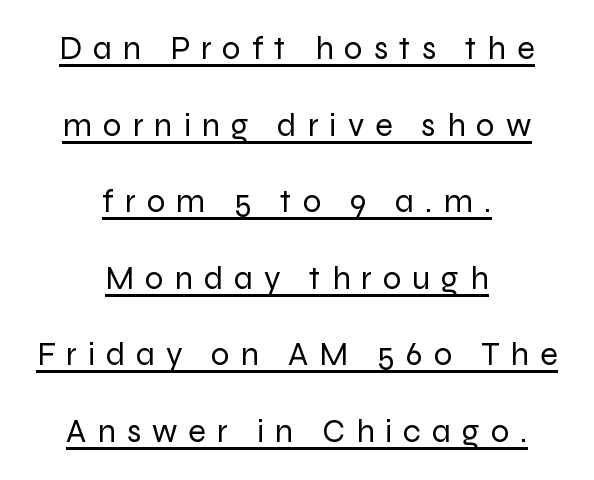
Summary of vertical rhythm: relaxed, with wide interline spacing. This rendering uses center alignment, leaving both contours irregular but symmetric. The cut favours lightness, reaching ordinary text weight at its darkest. Proportional: the letters do not fall into vertical columns. This sample uses an upright cut, with every glyph sitting square on the baseline. Serifs: no, the terminals of the letterforms are clean.
